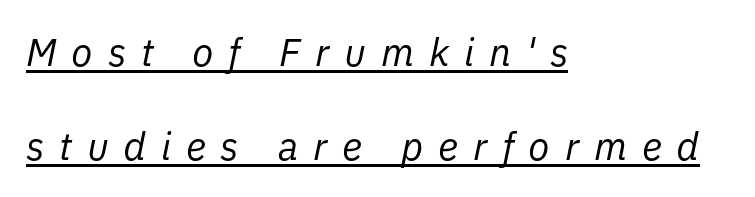
{"italic": "yes", "lean": "right", "slant_degrees": 11, "bold": "no", "weight": "regular", "width": "normal", "stroke_contrast": "low", "x_height": "medium", "monospaced": "no", "underline": "yes", "align": "left", "line_spacing": "loose", "line_spacing_ratio": 2.4, "letter_spacing": "wide", "letter_spacing_em": 0.38, "glyph_px": 39}
